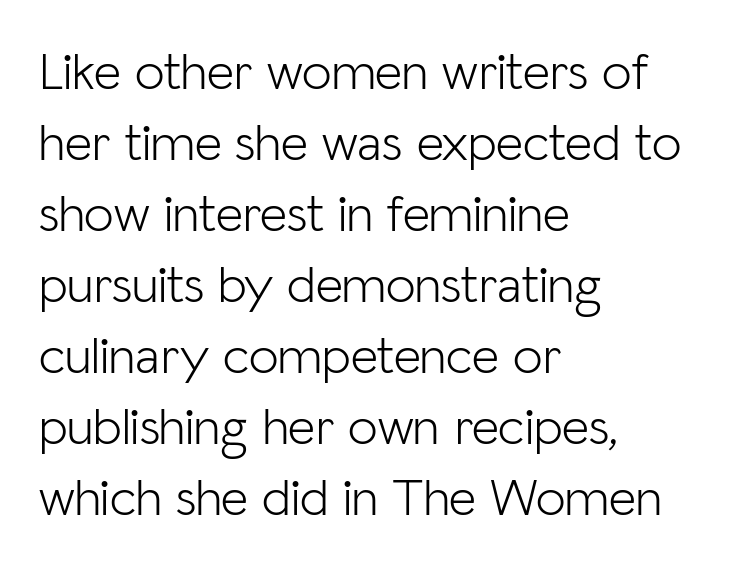
Q: Is the text bold? A: No.
Q: Is the text italic (slanted)? A: No, it is upright.
Q: Is the typeface a serif or a sans-serif typeface? A: Sans-serif.
Q: Is the text underlined? A: No.
Q: How is the paragraph aligned? A: Left-aligned.
Q: Is the spacing between letters normal or unusually wide? A: Normal.
Q: Is the spacing between lines tight, normal or loose? A: Normal.
Q: Width (condensed, normal, or wide)? A: Normal.
Q: Stroke contrast? A: Low.
Q: x-height? A: Medium.
Q: Monospaced? A: No.
